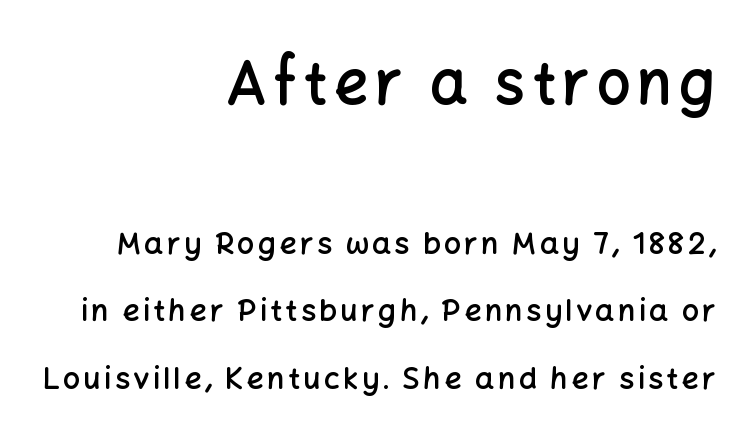
{"serif": "no", "italic": "no", "bold": "semi", "weight": "semibold", "width": "normal", "stroke_contrast": "low", "x_height": "medium", "monospaced": "no", "underline": "no", "align": "right", "line_spacing": "loose", "line_spacing_ratio": 2.25, "larger_block": "first", "size_ratio": 2.0, "glyph_px": 60}
